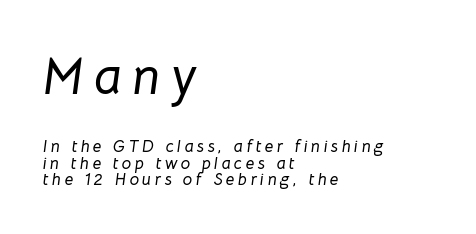
The image shows 52 px text type, italic (leaning right); set left-aligned, tight line spacing (0.97x), unusually wide letter spacing (+0.2 em), not underlined; the first (top) block is 3.06x larger; low stroke contrast and a medium x-height.
